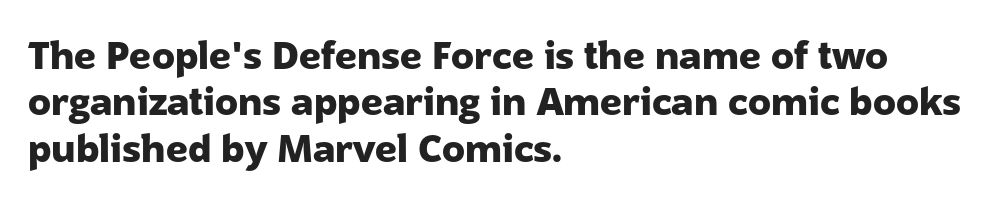
{"serif": "no", "italic": "no", "bold": "yes", "weight": "heavy", "width": "normal", "stroke_contrast": "low", "x_height": "medium", "monospaced": "no", "underline": "no", "align": "left", "line_spacing_ratio": 1.22, "letter_spacing": "normal", "letter_spacing_em": 0.0, "glyph_px": 38}
